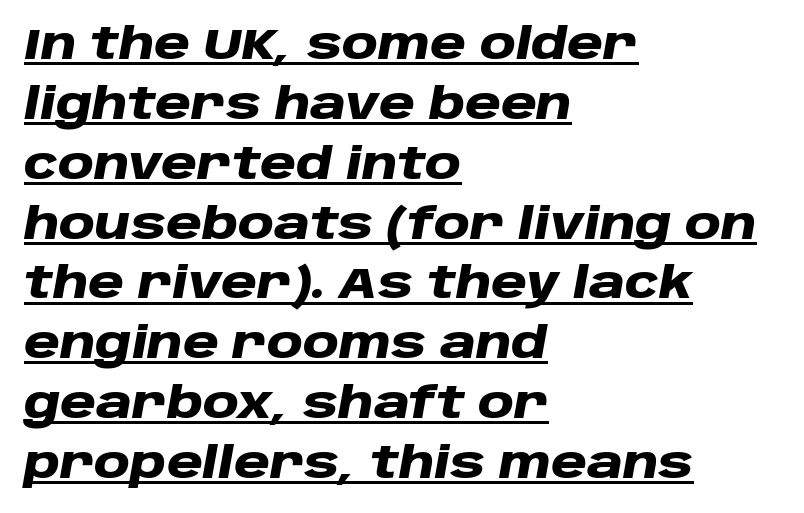
Q: Is the text bold? A: Yes.
Q: Is the text italic (slanted)? A: Yes, it leans right by about 10 degrees.
Q: Is the text underlined? A: Yes.
Q: How is the paragraph aligned? A: Left-aligned.
Q: Is the spacing between letters normal or unusually wide? A: Normal.
Q: Is the spacing between lines tight, normal or loose? A: Normal.
Q: Width (condensed, normal, or wide)? A: Wide.
Q: Stroke contrast? A: Low.
Q: x-height? A: Large.
Q: Monospaced? A: No.
